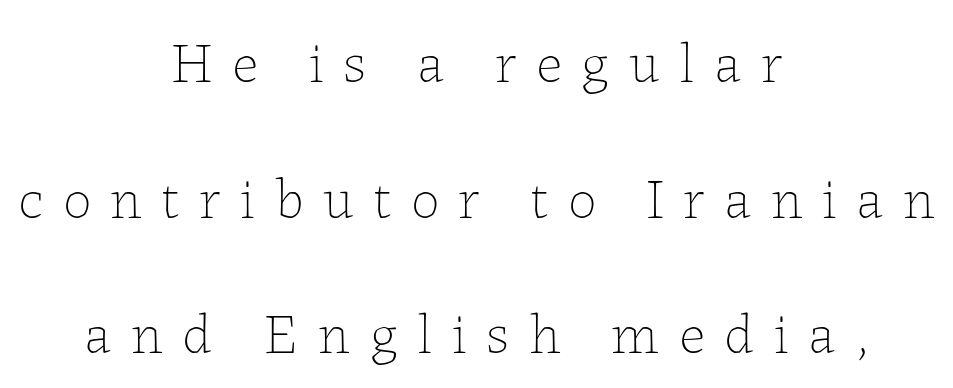
The image shows 57 px thin type, upright; set centered, loose line spacing (2.38x), unusually wide letter spacing (+0.34 em), not underlined; low stroke contrast and a medium x-height.
